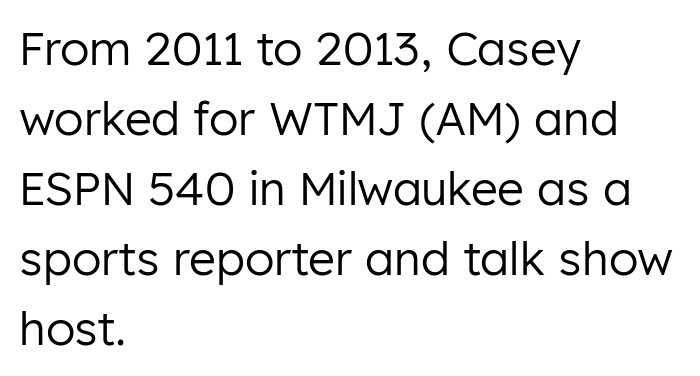
{"serif": "no", "italic": "no", "bold": "no", "weight": "regular", "width": "normal", "stroke_contrast": "low", "x_height": "medium", "monospaced": "no", "underline": "no", "align": "left", "line_spacing": "normal", "line_spacing_ratio": 1.52, "letter_spacing": "normal", "letter_spacing_em": 0.0, "glyph_px": 46}
